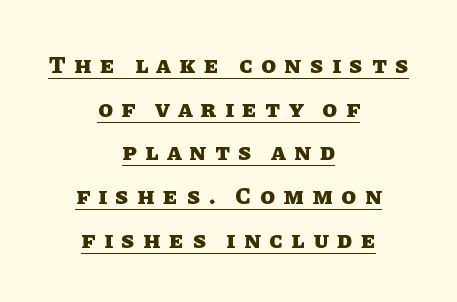
The image shows 24 px bold type, upright; set centered, line spacing 1.82x, unusually wide letter spacing (+0.36 em), underlined.
